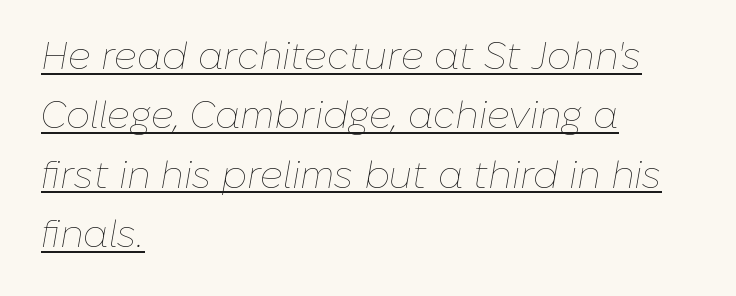
{"italic": "yes", "lean": "right", "slant_degrees": 10, "bold": "no", "weight": "thin", "width": "normal", "stroke_contrast": "low", "x_height": "medium", "monospaced": "no", "underline": "yes", "align": "left", "line_spacing": "normal", "line_spacing_ratio": 1.56, "letter_spacing": "normal", "letter_spacing_em": 0.0, "glyph_px": 38}
